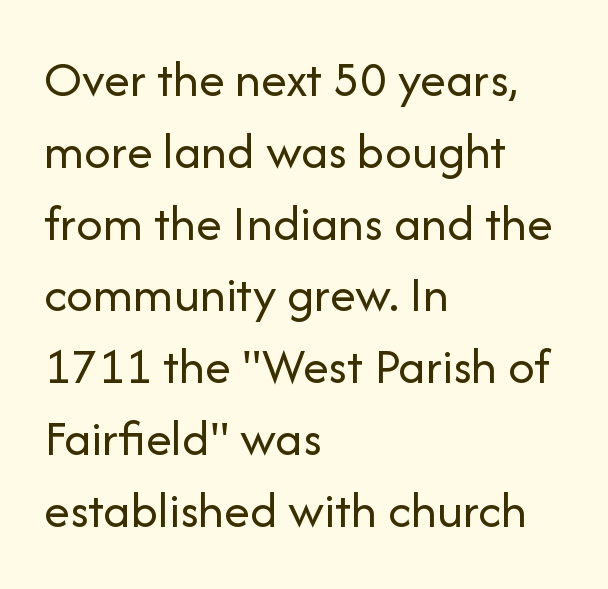
The image shows 52 px regular-weight sans-serif type, upright; set left-aligned, normal line spacing (1.38x), normal letter spacing, not underlined; low stroke contrast and a medium x-height.
